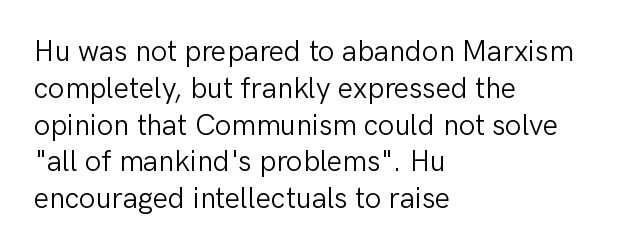
Spacing verdict: proportional, widths tailored to each character. A typesetter would call this zero additional tracking. The rendering uses a moderate line-height, typical for paragraphs. The font sits on the lighter half of the weight spectrum, regular included.
